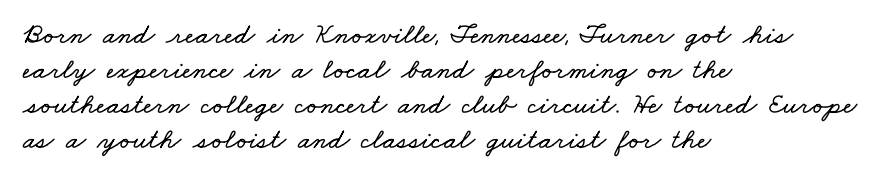
The passage shown is typed in a proportional face where columns would drift. Each line starts at the same left margin while the right side varies. Descenders are the only things crossing below the line. The gaps between neighbouring characters are ordinary and unremarkable.
